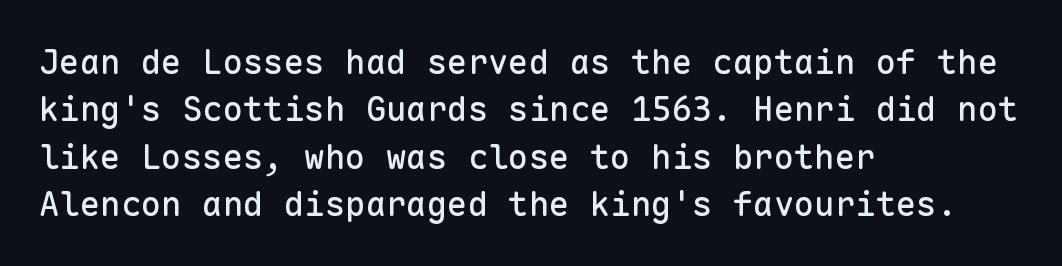
{"serif": "no", "italic": "no", "width": "normal", "stroke_contrast": "low", "x_height": "medium", "monospaced": "yes", "underline": "no", "align": "left", "line_spacing": "normal", "line_spacing_ratio": 1.39, "letter_spacing": "normal", "letter_spacing_em": 0.0, "glyph_px": 34}
